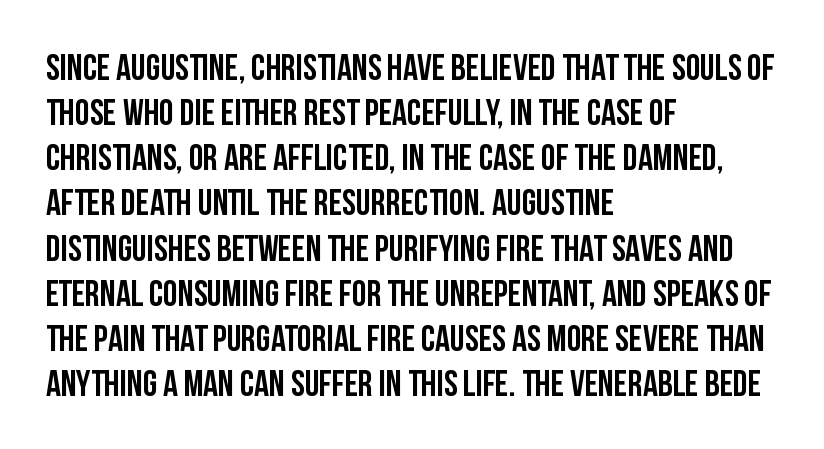
{"serif": "no", "italic": "no", "bold": "yes", "weight": "semibold", "width": "condensed", "stroke_contrast": "low", "x_height": "large", "monospaced": "no", "underline": "no", "align": "left", "line_spacing_ratio": 1.22, "letter_spacing": "normal", "letter_spacing_em": 0.0, "glyph_px": 37}
